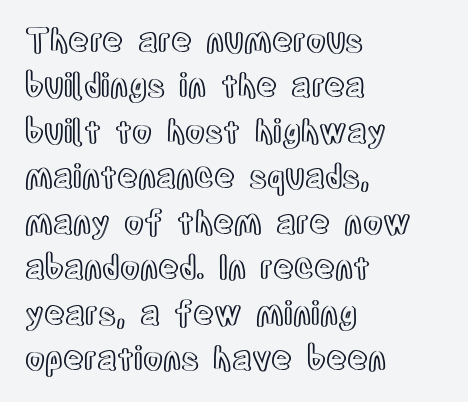
The image shows 32 px condensed type, upright; set left-aligned, normal line spacing (1.42x), normal letter spacing, not underlined; a large x-height.
